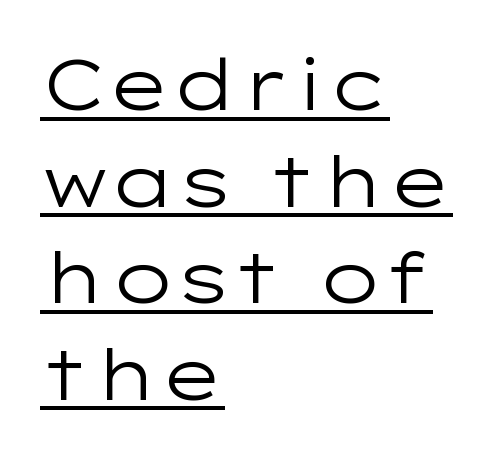
{"serif": "no", "italic": "no", "bold": "no", "weight": "regular", "width": "wide", "stroke_contrast": "low", "x_height": "medium", "monospaced": "no", "underline": "yes", "align": "left", "line_spacing": "normal", "line_spacing_ratio": 1.38, "letter_spacing": "normal", "letter_spacing_em": 0.0, "glyph_px": 70}
